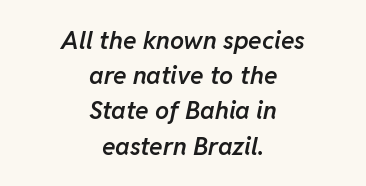
Q: Is the text bold? A: Semi-bold.
Q: Is the text italic (slanted)? A: Yes, it leans right by about 11 degrees.
Q: Is the text underlined? A: No.
Q: How is the paragraph aligned? A: Centered.
Q: Is the spacing between letters normal or unusually wide? A: Normal.
Q: Is the spacing between lines tight, normal or loose? A: Normal.
